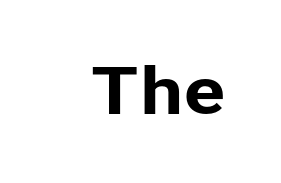
Q: Is the text italic (slanted)? A: No, it is upright.
Q: Is the typeface a serif or a sans-serif typeface? A: Sans-serif.
Q: Is the text underlined? A: No.
Q: Is the spacing between letters normal or unusually wide? A: Normal.
Q: Width (condensed, normal, or wide)? A: Normal.
Q: Stroke contrast? A: Low.
Q: x-height? A: Medium.
Q: Monospaced? A: No.
